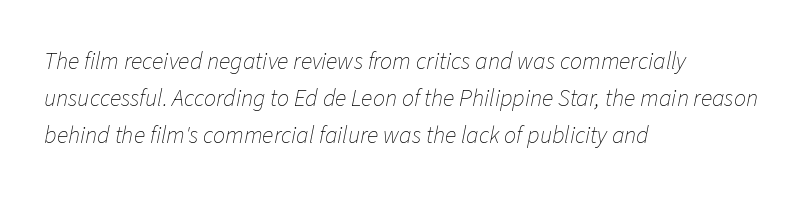
The image shows 24 px text type, italic (leaning right); set left-aligned, normal line spacing (1.55x), normal letter spacing, not underlined.
